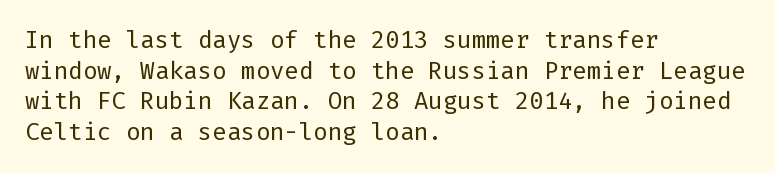
The image shows 24 px text type, upright; set left-aligned, normal line spacing (1.28x), normal letter spacing, not underlined.
